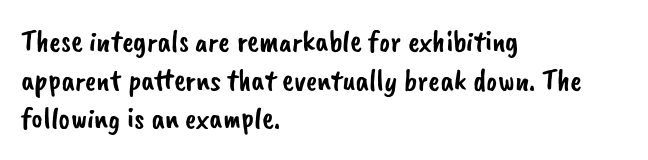
Q: Is the typeface a serif or a sans-serif typeface? A: Sans-serif.
Q: Is the text underlined? A: No.
Q: How is the paragraph aligned? A: Left-aligned.
Q: Is the spacing between letters normal or unusually wide? A: Normal.
Q: Is the spacing between lines tight, normal or loose? A: Normal.
Q: Width (condensed, normal, or wide)? A: Normal.
Q: Stroke contrast? A: Low.
Q: x-height? A: Small.
Q: Monospaced? A: No.
